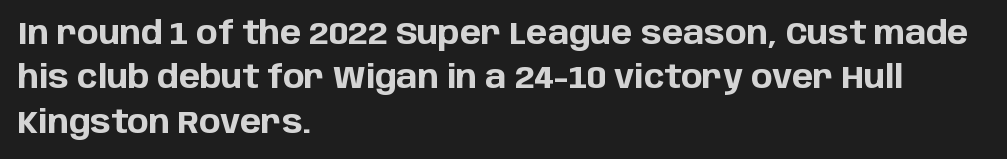
{"serif": "no", "italic": "no", "bold": "yes", "weight": "bold", "width": "normal", "stroke_contrast": "low", "x_height": "large", "monospaced": "no", "underline": "no", "align": "left", "line_spacing": "normal", "line_spacing_ratio": 1.39, "letter_spacing": "normal", "letter_spacing_em": 0.0, "glyph_px": 32}
